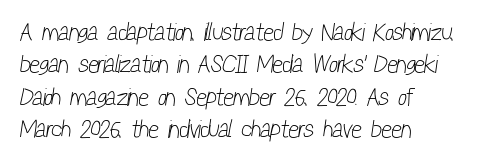
The image shows 25 px text type; set left-aligned, normal line spacing (1.3x), normal letter spacing, not underlined.
